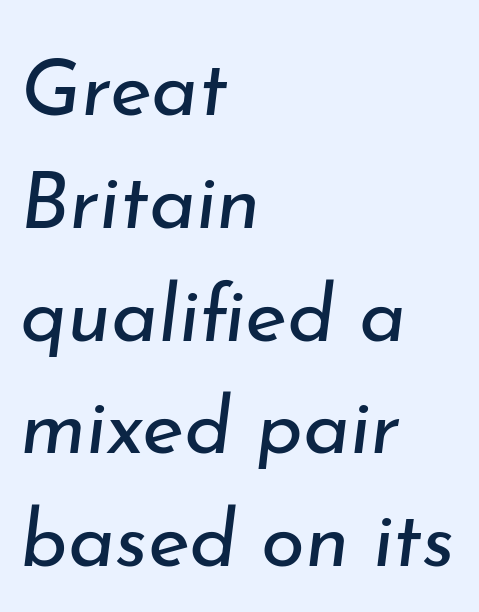
Q: Is the text bold? A: No.
Q: Is the text italic (slanted)? A: Yes, it leans right by about 7 degrees.
Q: Is the text underlined? A: No.
Q: How is the paragraph aligned? A: Left-aligned.
Q: Is the spacing between letters normal or unusually wide? A: Normal.
Q: Is the spacing between lines tight, normal or loose? A: Normal.
Q: Width (condensed, normal, or wide)? A: Normal.
Q: Stroke contrast? A: Low.
Q: x-height? A: Small.
Q: Monospaced? A: No.
